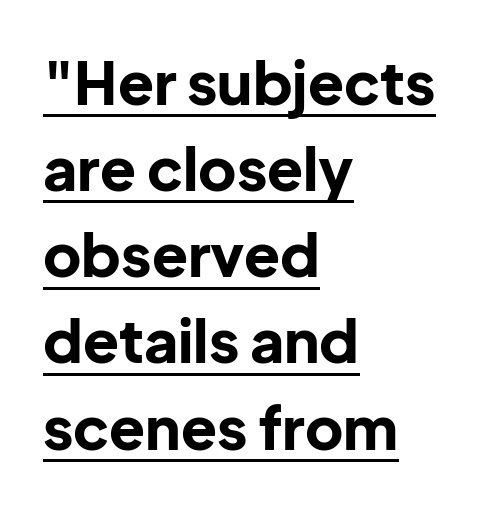
{"serif": "no", "italic": "no", "bold": "yes", "weight": "bold", "width": "normal", "stroke_contrast": "low", "x_height": "medium", "monospaced": "no", "underline": "yes", "align": "left", "line_spacing": "normal", "line_spacing_ratio": 1.46, "letter_spacing": "normal", "letter_spacing_em": 0.0, "glyph_px": 59}
